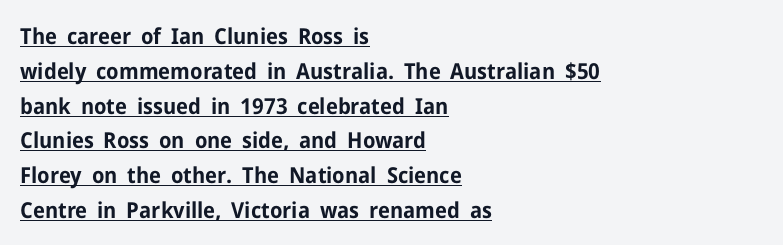
{"italic": "no", "bold": "yes", "underline": "yes", "align": "left", "line_spacing": "normal", "line_spacing_ratio": 1.58, "letter_spacing": "normal", "letter_spacing_em": 0.0, "glyph_px": 22}
